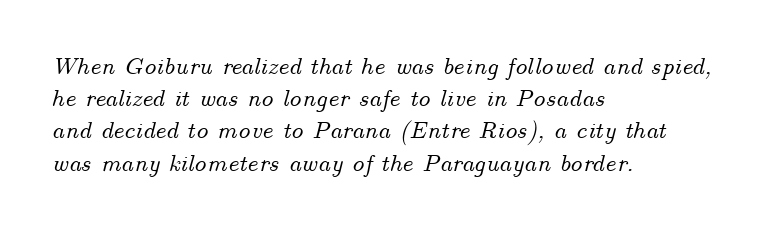
{"italic": "yes", "lean": "right", "slant_degrees": 14, "underline": "no", "align": "left", "line_spacing": "normal", "line_spacing_ratio": 1.29, "letter_spacing": "normal", "letter_spacing_em": 0.0, "glyph_px": 25}
